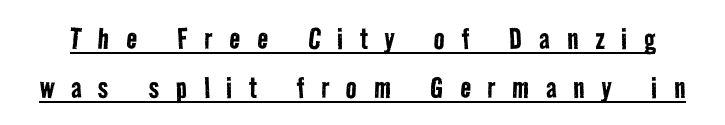
{"serif": "no", "bold": "no", "weight": "regular", "width": "condensed", "stroke_contrast": "low", "x_height": "medium", "monospaced": "no", "underline": "yes", "line_spacing": "normal", "line_spacing_ratio": 1.36, "letter_spacing": "wide", "letter_spacing_em": 0.47, "glyph_px": 36}
